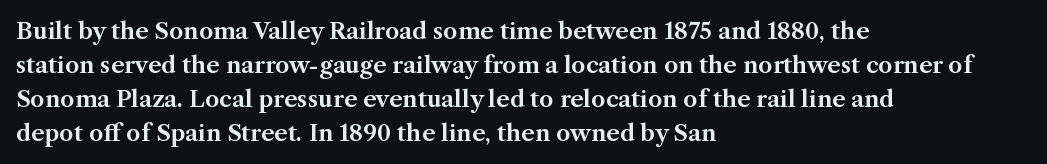
The image shows 23 px text type, upright; set left-aligned, normal line spacing (1.48x), normal letter spacing, not underlined.
